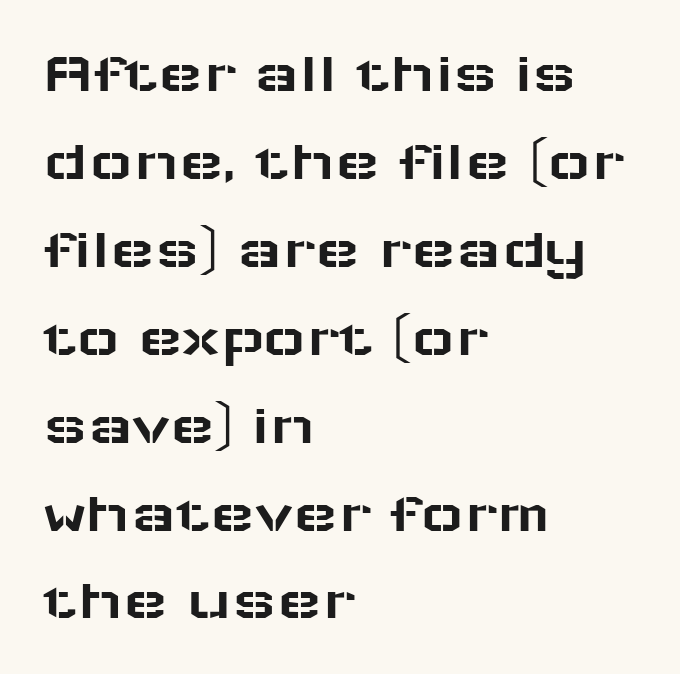
{"serif": "no", "italic": "no", "width": "wide", "stroke_contrast": "low", "x_height": "medium", "monospaced": "no", "underline": "no", "align": "left", "line_spacing": "normal", "line_spacing_ratio": 1.49, "letter_spacing": "normal", "letter_spacing_em": 0.0, "glyph_px": 59}
